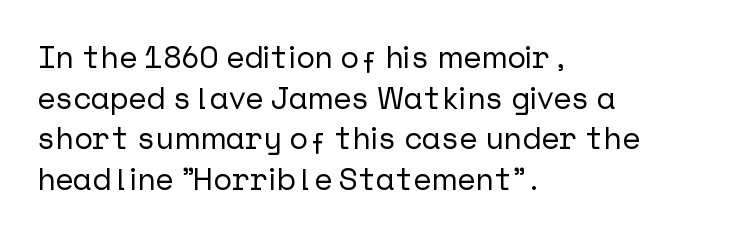
The image shows 31 px sans-serif type, upright; set left-aligned, normal line spacing (1.31x), normal letter spacing, not underlined; low stroke contrast and a medium x-height.
